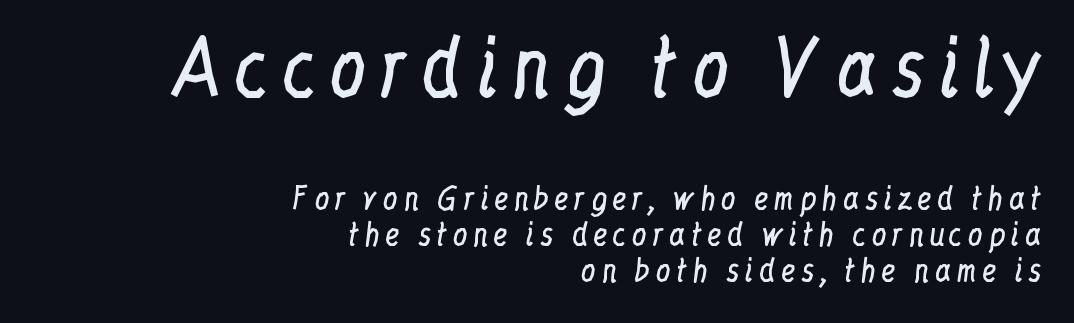
Block one is the big one; block two sits smaller underneath. In terms of letterform style, serifs are clearly present. Short and long lines alike share a common ending point at right. Looks like regular typesetting: each glyph gets only the width it needs. Descenders hang freely into open space.
